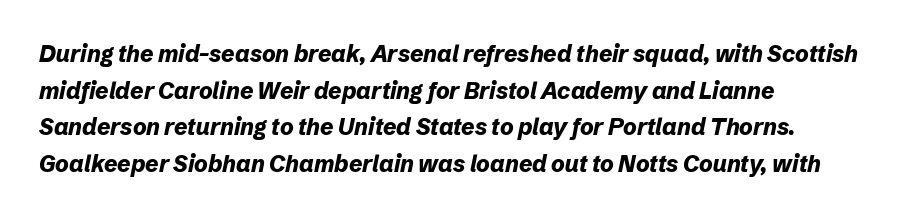
{"italic": "yes", "lean": "right", "slant_degrees": 12, "bold": "yes", "underline": "no", "align": "left", "line_spacing": "normal", "line_spacing_ratio": 1.59, "letter_spacing": "normal", "letter_spacing_em": 0.0, "glyph_px": 23}
